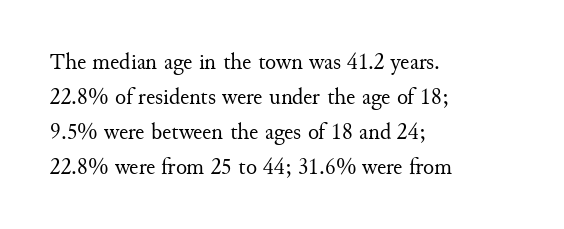
{"italic": "no", "bold": "no", "underline": "no", "align": "left", "line_spacing": "normal", "line_spacing_ratio": 1.52, "letter_spacing": "normal", "letter_spacing_em": 0.0, "glyph_px": 23}
